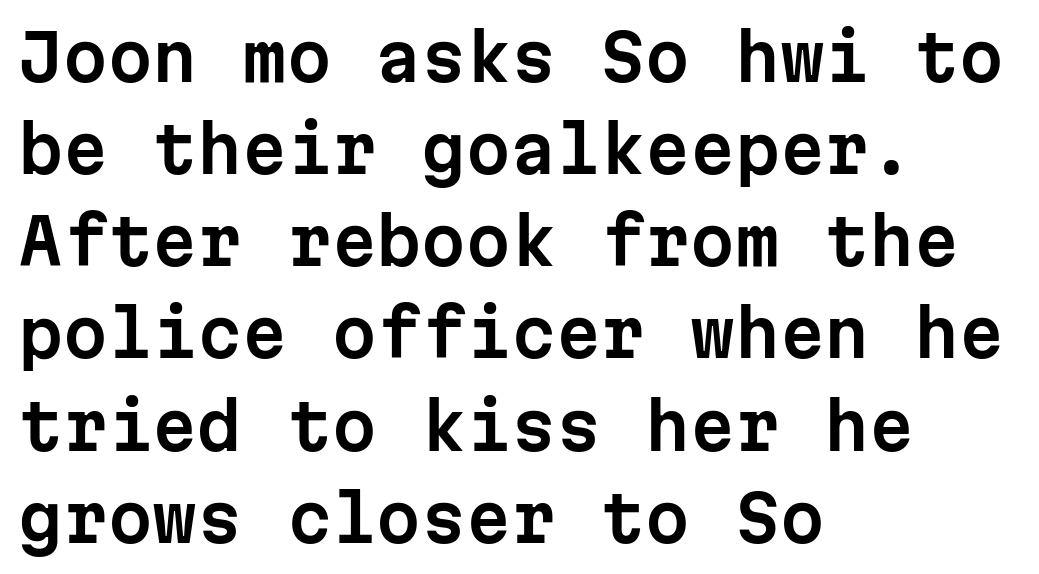
The image shows 64 px sans-serif type, upright, monospaced; set left-aligned, normal line spacing (1.44x), normal letter spacing, not underlined; low stroke contrast and a medium x-height.
